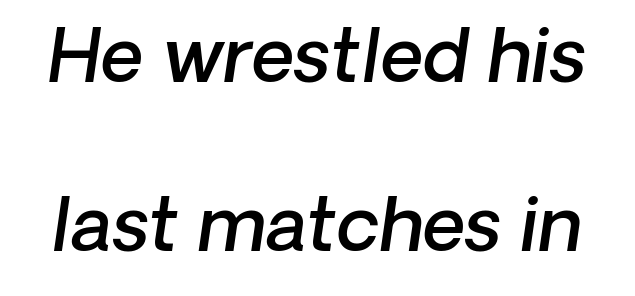
Q: Is the text bold? A: Semi-bold.
Q: Is the typeface a serif or a sans-serif typeface? A: Sans-serif.
Q: Is the text underlined? A: No.
Q: Is the spacing between letters normal or unusually wide? A: Normal.
Q: Is the spacing between lines tight, normal or loose? A: Loose.
Q: Width (condensed, normal, or wide)? A: Normal.
Q: Stroke contrast? A: Low.
Q: x-height? A: Medium.
Q: Monospaced? A: No.
